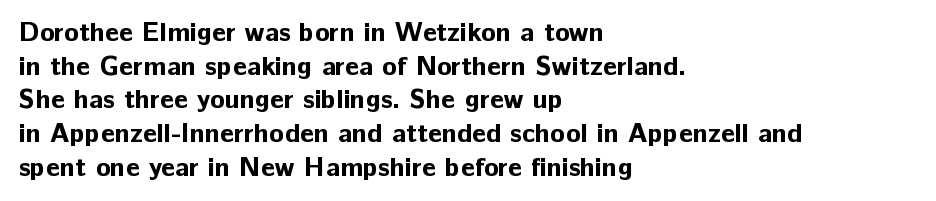
Q: Is the text bold? A: Yes.
Q: Is the text italic (slanted)? A: No, it is upright.
Q: Is the text underlined? A: No.
Q: How is the paragraph aligned? A: Left-aligned.
Q: Is the spacing between letters normal or unusually wide? A: Normal.
Q: Is the spacing between lines tight, normal or loose? A: Normal.
